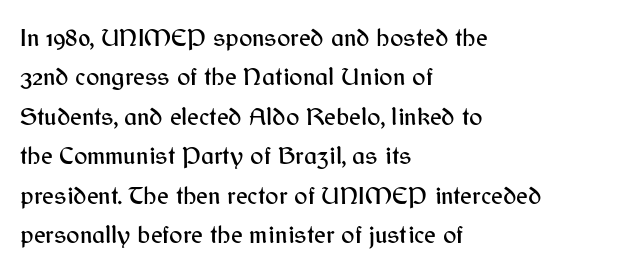
{"italic": "no", "underline": "no", "align": "left", "line_spacing": "normal", "line_spacing_ratio": 1.58, "letter_spacing": "normal", "letter_spacing_em": 0.0, "glyph_px": 25}
